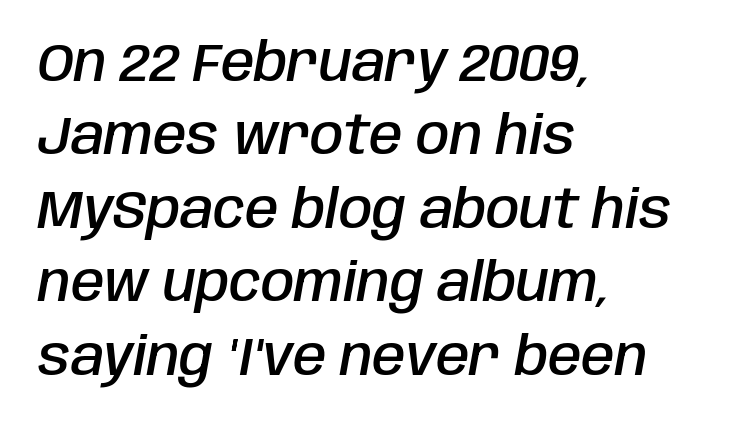
The image shows 54 px semibold, condensed type, italic (leaning right); set left-aligned, normal line spacing (1.36x), normal letter spacing, not underlined; low stroke contrast and a large x-height.
